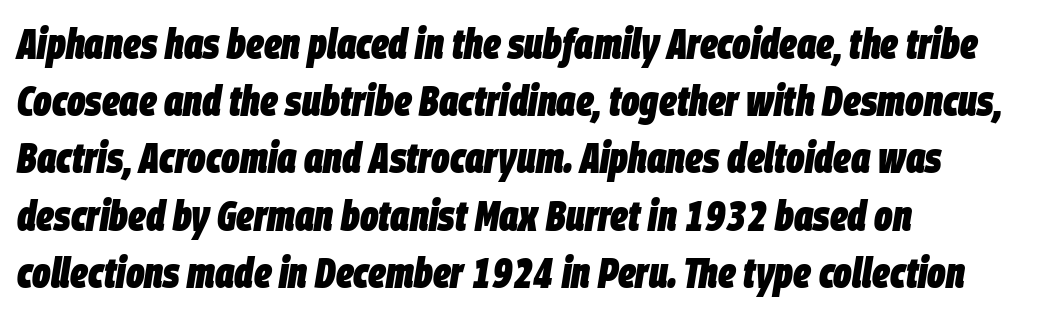
Q: Is the text bold? A: Yes.
Q: Is the text italic (slanted)? A: Yes, it leans right by about 9 degrees.
Q: Is the text underlined? A: No.
Q: How is the paragraph aligned? A: Left-aligned.
Q: Is the spacing between letters normal or unusually wide? A: Normal.
Q: Is the spacing between lines tight, normal or loose? A: Normal.
Q: Width (condensed, normal, or wide)? A: Condensed.
Q: Stroke contrast? A: Low.
Q: x-height? A: Large.
Q: Monospaced? A: No.
